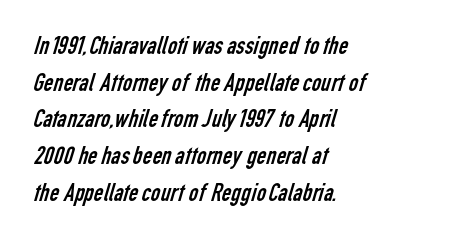
{"bold": "no", "underline": "no", "align": "left", "line_spacing": "normal", "line_spacing_ratio": 1.41, "letter_spacing": "normal", "letter_spacing_em": 0.0, "glyph_px": 26}
